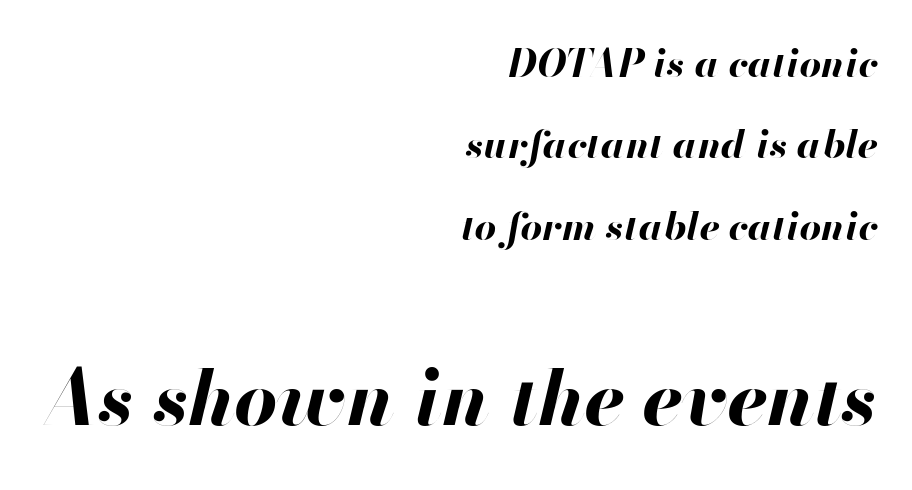
The passage shown is emphatically bold. Any mark beneath the type? The region is blank. Leading: increased. Proportional: the letters do not fall into vertical columns. Observe the lean: these are italic letterforms.
